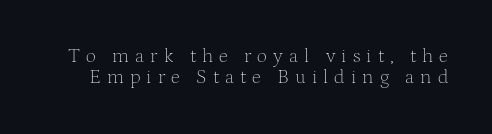
The gap between lines stays unmarked. Quick note: interline space is minimal. The typesetting does not lean heavy: it is not bold. The typography opts for an upright posture over an oblique one.
